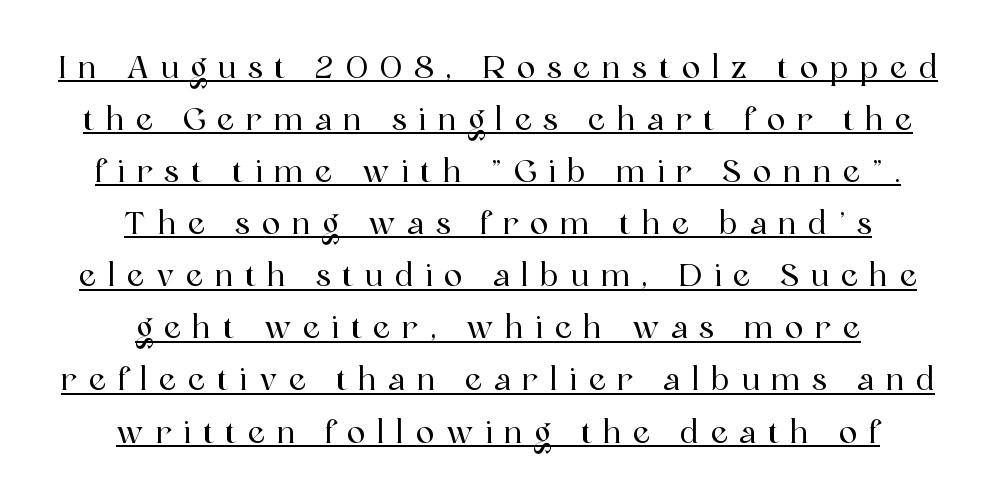
A centered setting, common on invitations and titles, is used for this passage. The typography opts for an upright posture over an oblique one. The leading is moderate, giving the passage an even texture. Underline: present. A typesetter would call this proportional, since set widths differ per character. Type style note: has serifs.
